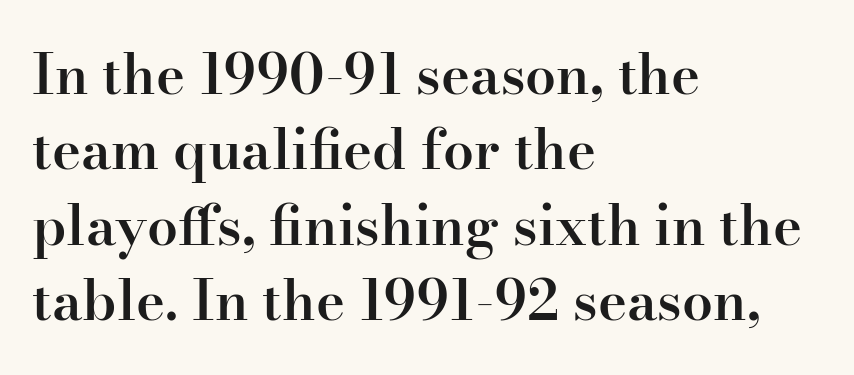
{"serif": "yes", "italic": "no", "bold": "semi", "weight": "semibold", "width": "normal", "stroke_contrast": "high", "x_height": "small", "monospaced": "no", "underline": "no", "align": "left", "line_spacing": "normal", "line_spacing_ratio": 1.37, "letter_spacing": "normal", "letter_spacing_em": 0.0, "glyph_px": 55}
